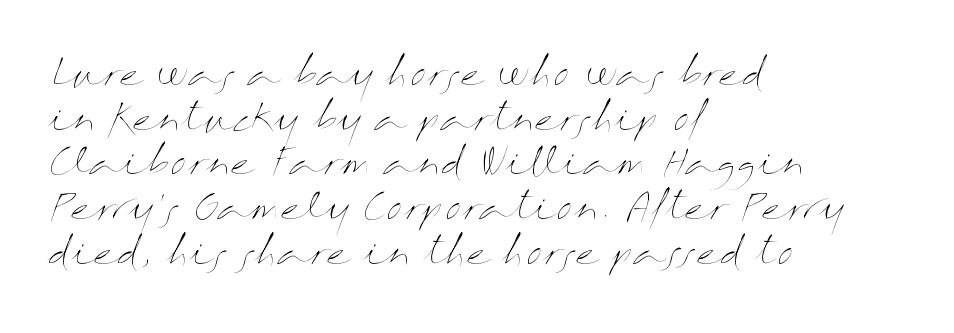
The image shows 36 px thin, wide type; set left-aligned, line spacing 1.24x, normal letter spacing, not underlined; medium stroke contrast and a medium x-height.
